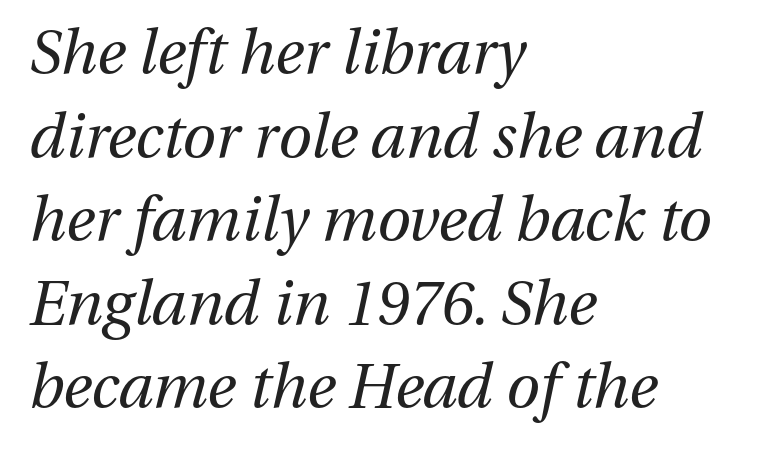
The image shows 61 px regular-weight type, italic (leaning right); set left-aligned, normal line spacing (1.37x), normal letter spacing, not underlined; medium stroke contrast and a medium x-height.
